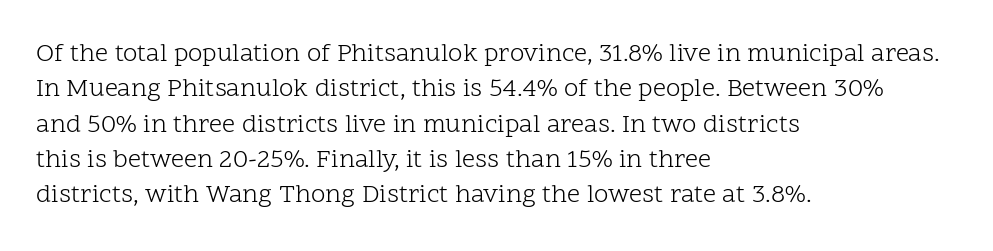
The image shows 26 px text type, upright; set left-aligned, normal line spacing (1.36x), normal letter spacing, not underlined.
